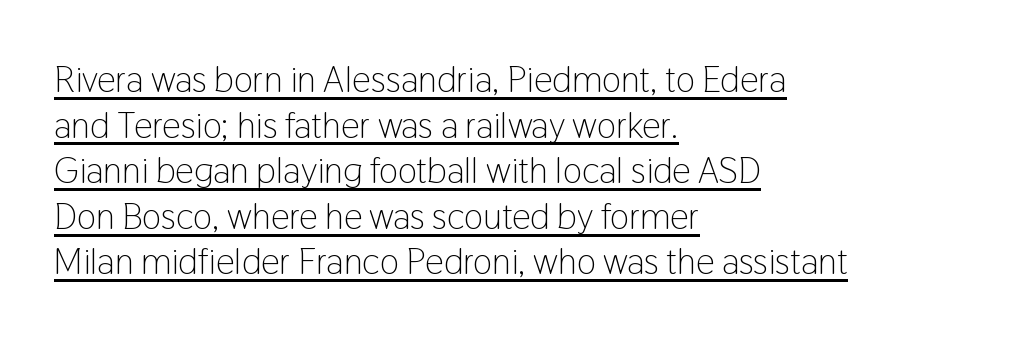
Q: Is the text bold? A: No.
Q: Is the text italic (slanted)? A: No, it is upright.
Q: Is the typeface a serif or a sans-serif typeface? A: Sans-serif.
Q: Is the text underlined? A: Yes.
Q: How is the paragraph aligned? A: Left-aligned.
Q: Is the spacing between letters normal or unusually wide? A: Normal.
Q: Width (condensed, normal, or wide)? A: Condensed.
Q: Stroke contrast? A: Low.
Q: x-height? A: Medium.
Q: Monospaced? A: No.
